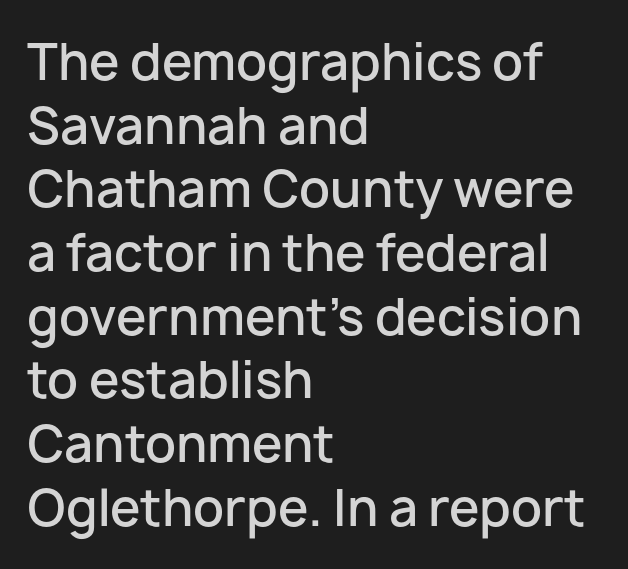
{"serif": "no", "italic": "no", "bold": "semi", "weight": "semibold", "width": "normal", "stroke_contrast": "low", "x_height": "medium", "monospaced": "no", "underline": "no", "align": "left", "line_spacing": "normal", "line_spacing_ratio": 1.3, "letter_spacing": "normal", "letter_spacing_em": 0.0, "glyph_px": 49}
